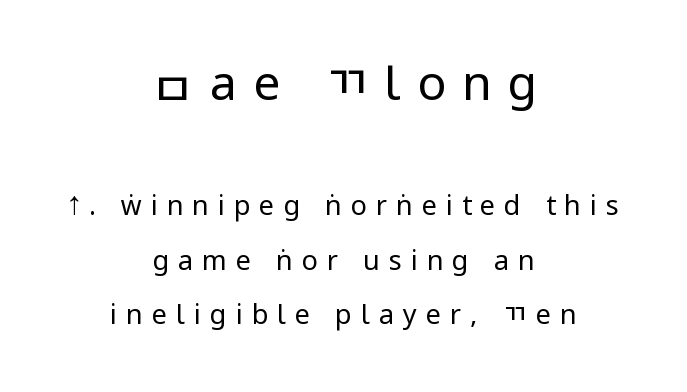
The image shows 48 px regular-weight, condensed sans-serif type, upright; set centered, loose line spacing (2.02x), unusually wide letter spacing (+0.33 em), not underlined; the first (top) block is 1.78x larger; low stroke contrast and a large x-height.
